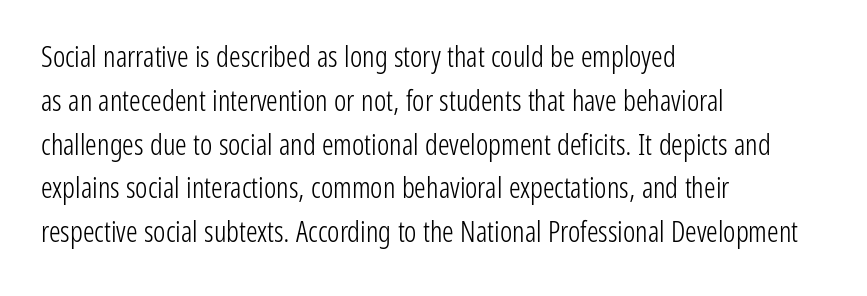
The weight tops out at a normal text grade. Look at the bottom of the vertical strokes: they stop flat, with no serifs. Honestly, the row spacing looks completely unremarkable. The passage shown has conventional tracking throughout.
